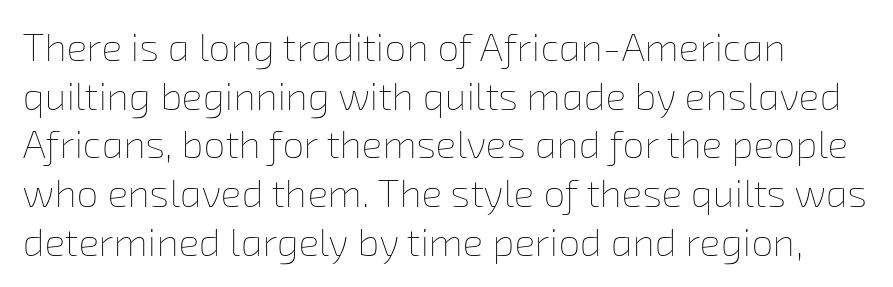
{"bold": "no", "weight": "thin", "width": "normal", "stroke_contrast": "low", "x_height": "medium", "monospaced": "no", "underline": "no", "align": "left", "line_spacing": "normal", "line_spacing_ratio": 1.25, "letter_spacing": "normal", "letter_spacing_em": 0.0, "glyph_px": 39}
